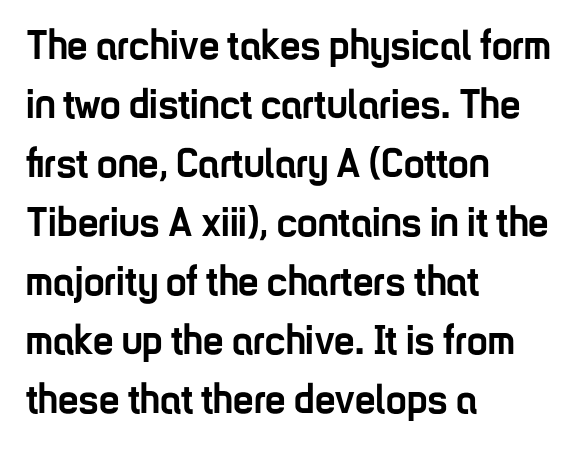
{"serif": "no", "italic": "no", "bold": "yes", "weight": "semibold", "width": "condensed", "stroke_contrast": "low", "x_height": "medium", "monospaced": "no", "underline": "no", "align": "left", "line_spacing": "normal", "line_spacing_ratio": 1.44, "letter_spacing": "normal", "letter_spacing_em": 0.0, "glyph_px": 41}
